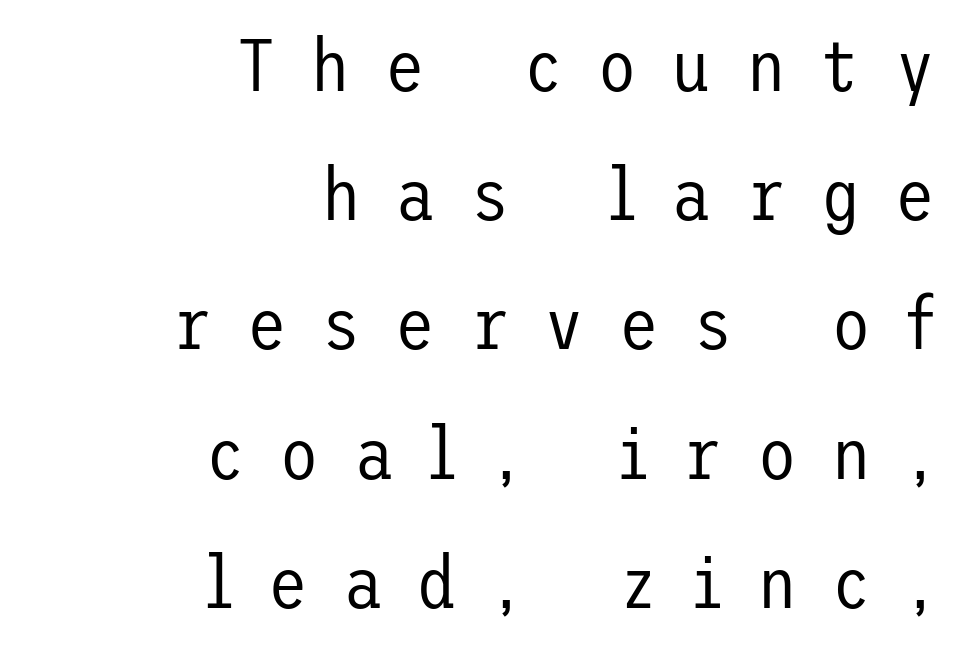
Clear beneath every line of the passage. Letterform terminals end flat and unadorned throughout the passage. A light-to-regular cut is what we see here. The lettering stays uniformly vertical, giving the passage a roman look.
